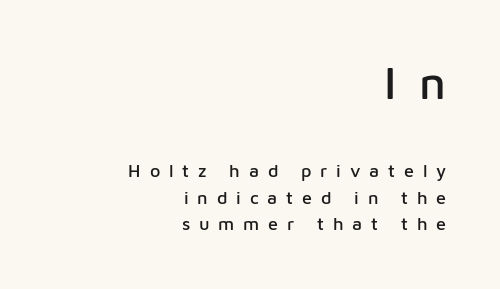
This sample has the flowing, uneven cadence of proportional lettering. Bigger letters appear in the top chunk; the bottom chunk is reduced. Is the letter spacing exaggerated? Yes — the characters are pushed far apart. This is the regular roman posture of the typeface. Decoration check: the copy has no underline. A flush-right, rag-left setting is used for this passage.
